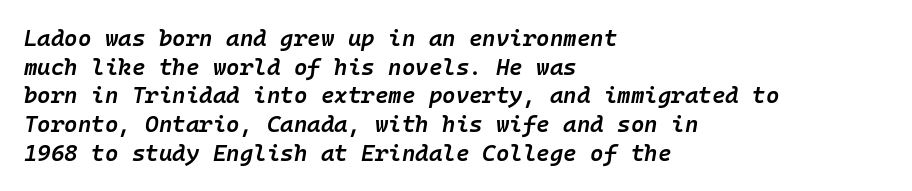
Slightly chunky letters — semibold, I'd say, not full bold. The paragraph has a hard left edge and a soft right edge. In terms of leading, this rendering sits right in the middle. Type without underlining. When letters slant like this, we call the style italic.
